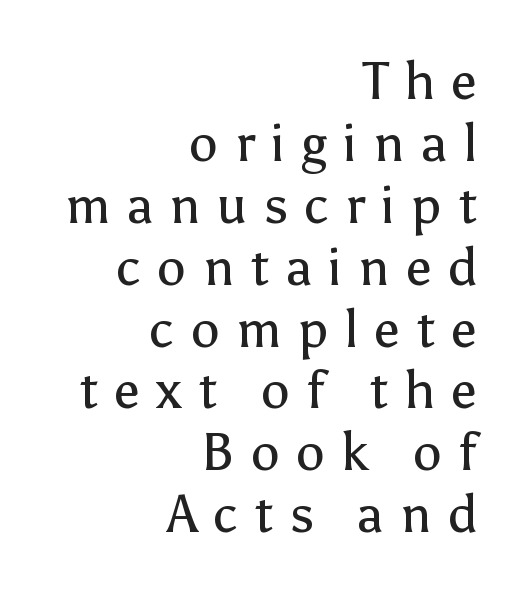
Q: Is the text bold? A: No.
Q: Is the text italic (slanted)? A: No, it is upright.
Q: Is the typeface a serif or a sans-serif typeface? A: Sans-serif.
Q: Is the text underlined? A: No.
Q: How is the paragraph aligned? A: Right-aligned.
Q: Is the spacing between letters normal or unusually wide? A: Unusually wide.
Q: Width (condensed, normal, or wide)? A: Normal.
Q: Stroke contrast? A: Low.
Q: x-height? A: Medium.
Q: Monospaced? A: No.
